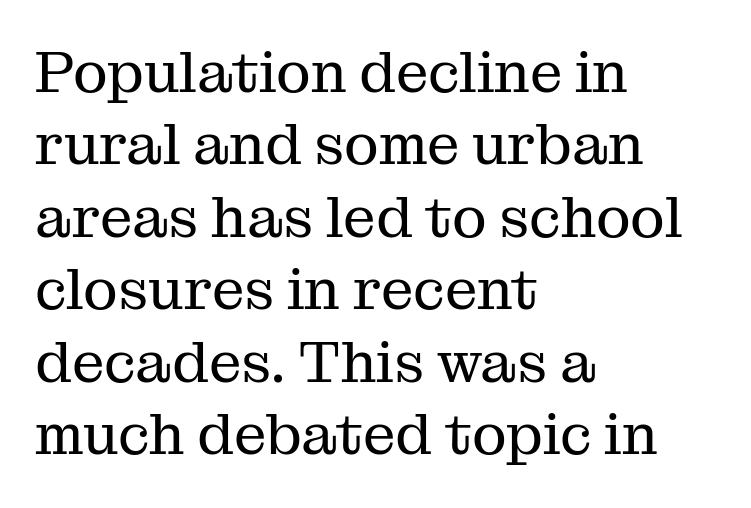
A typesetter would label this face a serif. Descender tails drop into unmarked territory. Successive baselines arrive at the customary interval. The line texture is even and compact thanks to regular tracking. Does the copy run flush right? No — it runs flush left. Style check: upright.
